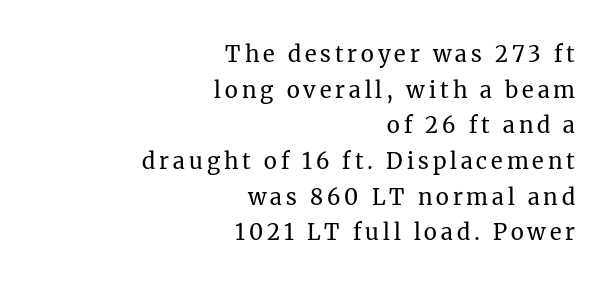
Regarding leading, the lines here are spaced in the standard way. Honestly, there is no underline to notice here at all. These lines stack with their right ends in a neat column. On a weight scale, this lands at 450 or below.
